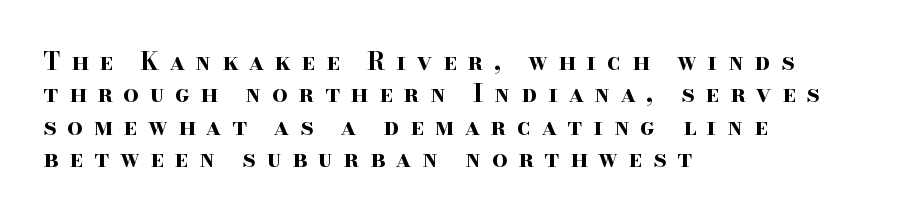
{"italic": "no", "bold": "yes", "underline": "no", "align": "left", "line_spacing": "normal", "line_spacing_ratio": 1.35, "letter_spacing": "wide", "letter_spacing_em": 0.45, "glyph_px": 24}
